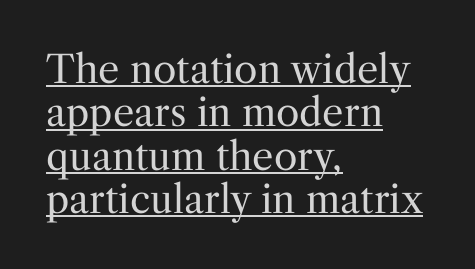
The image shows 38 px regular-weight serif type, upright; set left-aligned, tight line spacing (1.14x), normal letter spacing, underlined; medium stroke contrast and a medium x-height.
